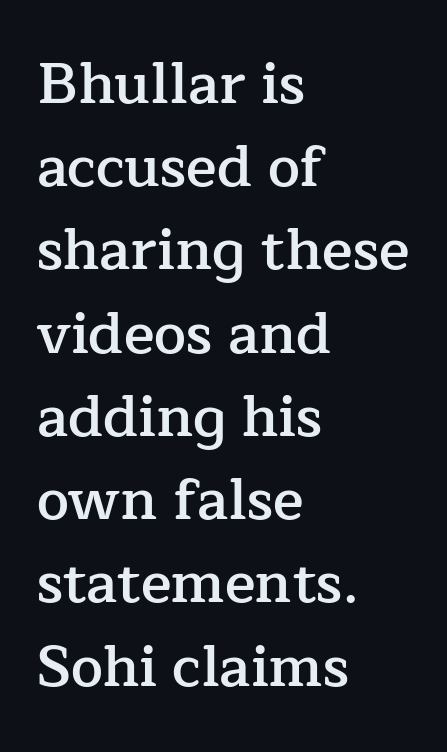
{"serif": "yes", "italic": "no", "bold": "semi", "weight": "semibold", "width": "normal", "stroke_contrast": "low", "x_height": "medium", "monospaced": "no", "underline": "no", "align": "left", "line_spacing": "normal", "line_spacing_ratio": 1.46, "letter_spacing": "normal", "letter_spacing_em": 0.0, "glyph_px": 57}
